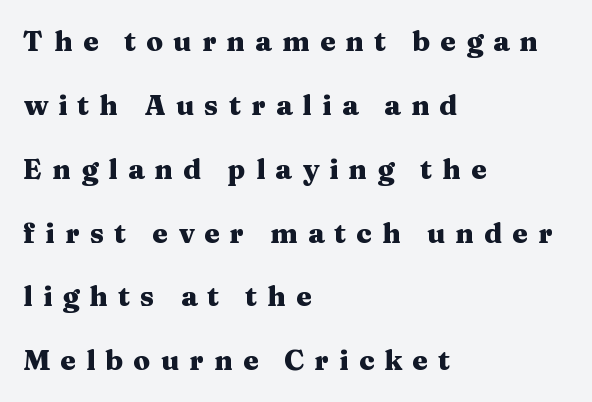
The image shows 28 px heavy, wide serif type, upright; set left-aligned, loose line spacing (2.28x), unusually wide letter spacing (+0.36 em), not underlined; medium stroke contrast and a medium x-height.
